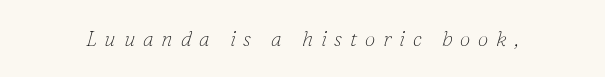
Q: Is the text bold? A: No.
Q: Is the text italic (slanted)? A: Yes, it leans right by about 16 degrees.
Q: Is the text underlined? A: No.
Q: Is the spacing between letters normal or unusually wide? A: Unusually wide.
